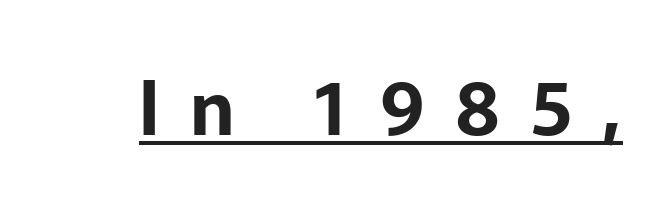
The image shows 75 px sans-serif type, upright; set unusually wide letter spacing (+0.4 em), underlined; low stroke contrast and a medium x-height.
